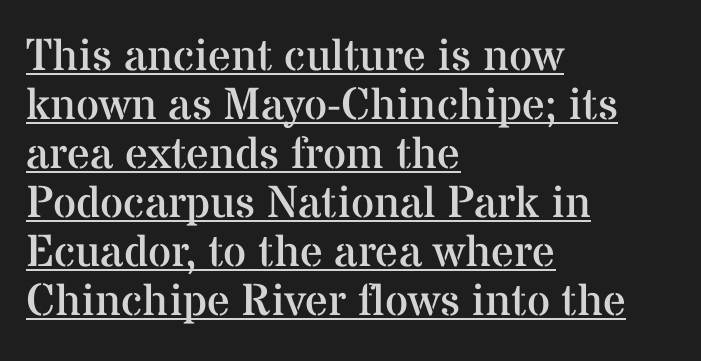
The image shows 45 px regular-weight serif type, upright; set left-aligned, tight line spacing (1.09x), normal letter spacing, underlined; medium stroke contrast and a medium x-height.
